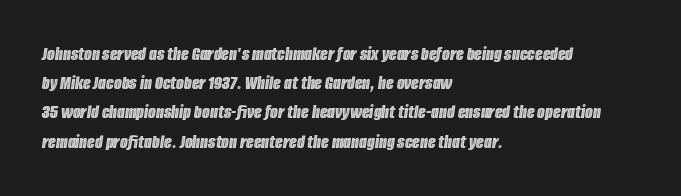
The image shows 20 px text type, italic (leaning right); set left-aligned, normal line spacing (1.46x), normal letter spacing, not underlined.
